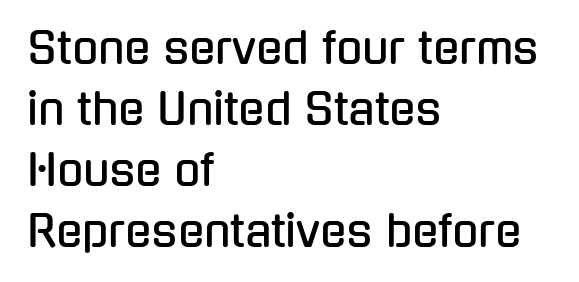
You could not count columns in this text — the font is proportionally spaced. Compared with typical paragraphs, the rows here are spaced about the same. Line beginnings align vertically; line endings do not. Default kerning and tracking; the words read as compact shapes. A bare baseline throughout the passage. Vertical strokes here are truly vertical.
